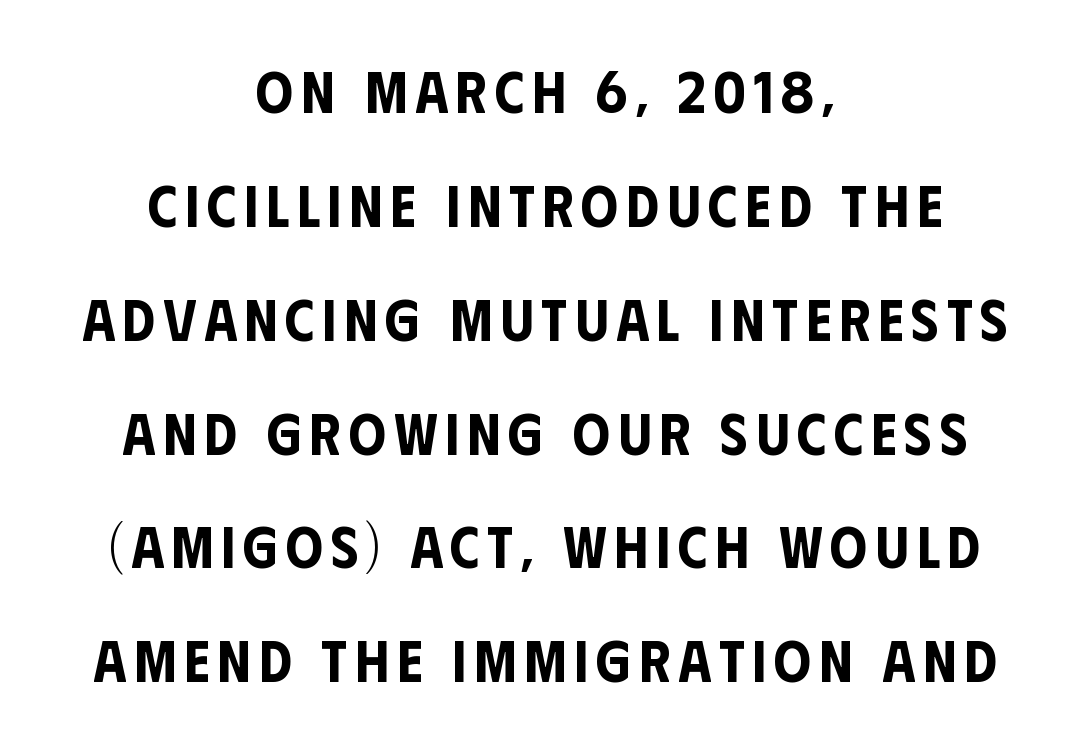
{"serif": "no", "italic": "no", "width": "condensed", "stroke_contrast": "low", "x_height": "large", "monospaced": "no", "underline": "no", "align": "center", "line_spacing": "loose", "line_spacing_ratio": 1.93, "glyph_px": 59}
